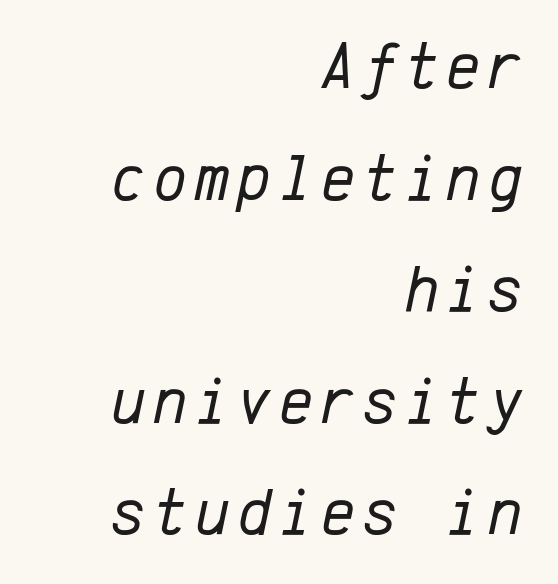
The image shows 66 px regular-weight type, italic (leaning right), monospaced; set right-aligned, normal line spacing (1.69x), not underlined; low stroke contrast and a medium x-height.
